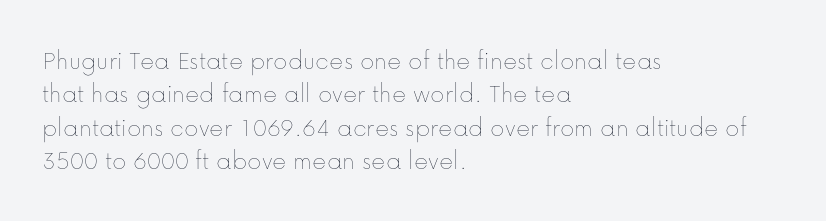
No letter is thick-stroked: the sample isn't bold. This rendering leaves character spacing at its baseline value. A bare baseline throughout the passage. Line beginnings align vertically; line endings do not. This sample uses an upright cut, with every glyph sitting square on the baseline.
